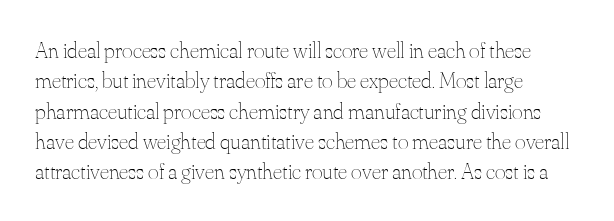
{"italic": "no", "bold": "no", "underline": "no", "align": "left", "line_spacing": "normal", "line_spacing_ratio": 1.32, "letter_spacing": "normal", "letter_spacing_em": 0.0, "glyph_px": 23}
